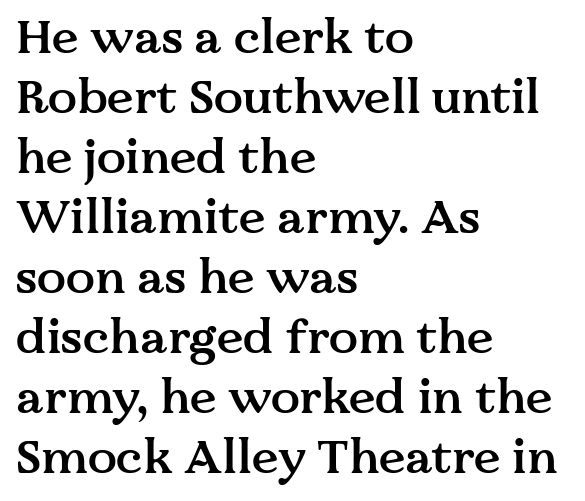
Each letter keeps its own natural width here, so spacing adapts to shape. The paragraph has a hard left edge and a soft right edge. Posture: straight, roman, zero tilt. Decoration check: the copy has no underline.
